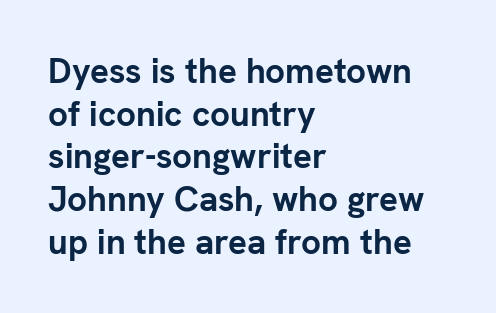
The gaps between neighbouring characters are ordinary and unremarkable. Typographic density is high because the face is bold. The zone under the glyphs is completely vacant. The setting favours the left margin, as ordinary paragraphs usually do. The lettering holds an erect, upright posture throughout.
